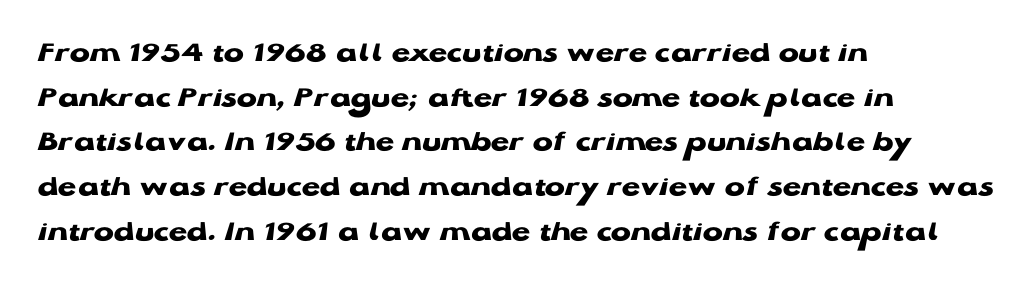
Q: Is the text bold? A: Yes.
Q: Is the text italic (slanted)? A: No, it is upright.
Q: Is the typeface a serif or a sans-serif typeface? A: Sans-serif.
Q: Is the text underlined? A: No.
Q: How is the paragraph aligned? A: Left-aligned.
Q: Is the spacing between letters normal or unusually wide? A: Normal.
Q: Is the spacing between lines tight, normal or loose? A: Normal.
Q: Width (condensed, normal, or wide)? A: Wide.
Q: Stroke contrast? A: Low.
Q: x-height? A: Medium.
Q: Monospaced? A: No.
